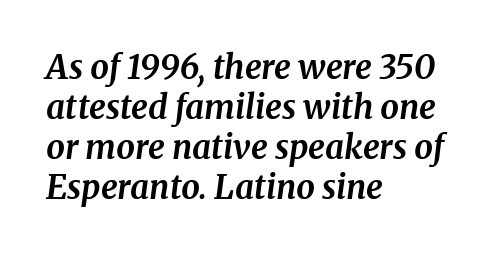
The passage shown is emphatically bold. Line starts are locked; line ends wander. There's an unmistakable incline to the writing here. Is this a fixed-width face? No — the glyphs have proportional, varying widths. Bare-footed words on every line. Does the type have serifs? Yes, each stem ends in a small foot.
